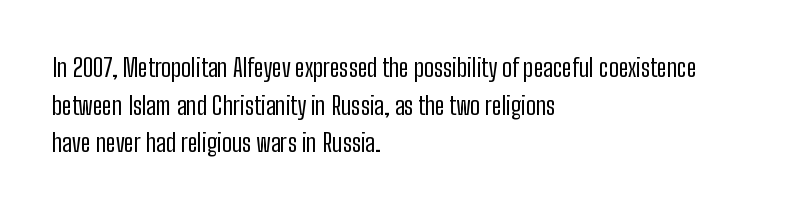
{"italic": "no", "bold": "no", "underline": "no", "align": "left", "line_spacing": "normal", "line_spacing_ratio": 1.51, "letter_spacing": "normal", "letter_spacing_em": 0.0, "glyph_px": 25}
